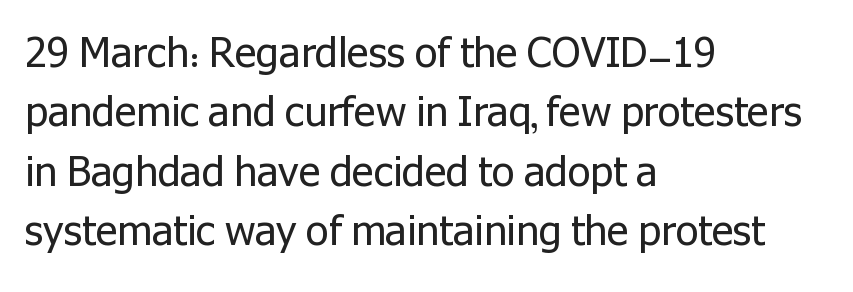
Q: Is the text bold? A: No.
Q: Is the text italic (slanted)? A: No, it is upright.
Q: Is the typeface a serif or a sans-serif typeface? A: Sans-serif.
Q: Is the text underlined? A: No.
Q: How is the paragraph aligned? A: Left-aligned.
Q: Is the spacing between letters normal or unusually wide? A: Normal.
Q: Is the spacing between lines tight, normal or loose? A: Normal.
Q: Width (condensed, normal, or wide)? A: Normal.
Q: Stroke contrast? A: Low.
Q: x-height? A: Medium.
Q: Monospaced? A: No.
